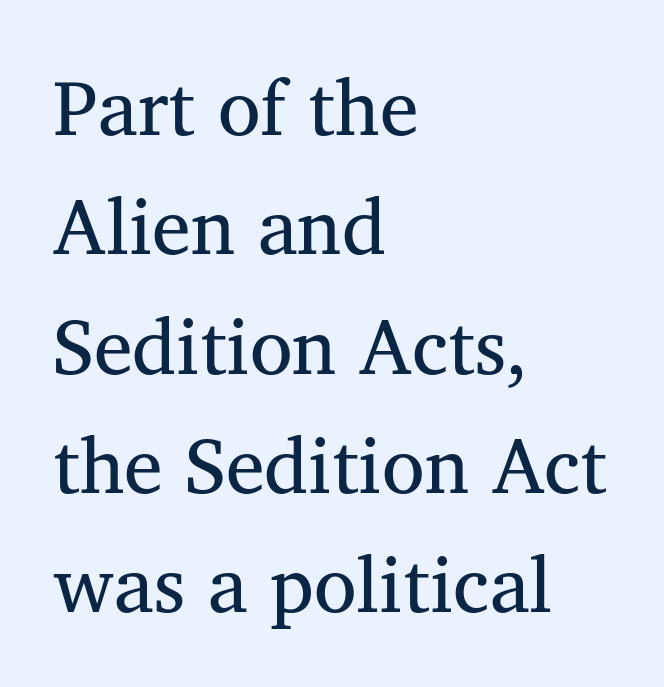
The image shows 78 px serif type; set left-aligned, normal line spacing (1.53x), normal letter spacing, not underlined; medium stroke contrast and a medium x-height.
